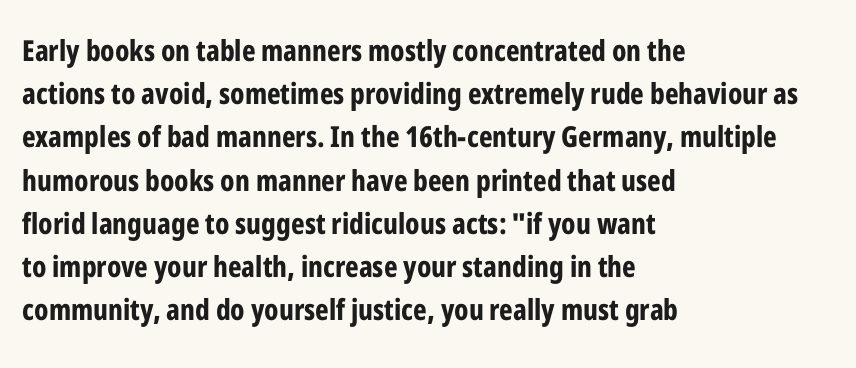
If you drew a ruler down the left edge, every line would touch it. Proportional: the letters do not fall into vertical columns. A full-strength bold gives these letters their thick strokes. You can tell from the bare stems that sans-serif type was used. The horizontal fit of the characters is conventional and even.
